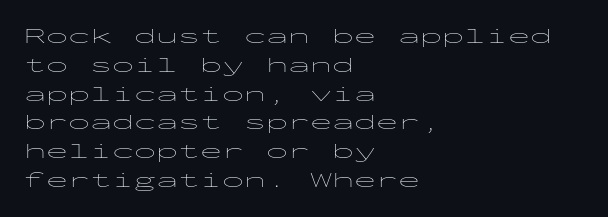
The image shows 22 px text type, upright; set left-aligned, normal line spacing (1.31x), normal letter spacing, not underlined.
